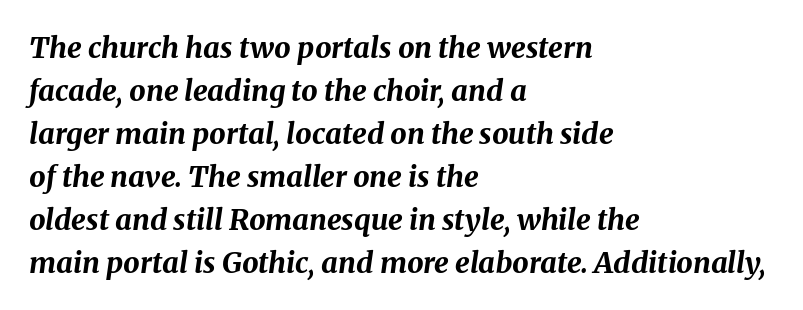
{"italic": "yes", "lean": "right", "slant_degrees": 8, "bold": "yes", "weight": "bold", "width": "normal", "stroke_contrast": "medium", "x_height": "medium", "monospaced": "no", "underline": "no", "align": "left", "line_spacing": "normal", "line_spacing_ratio": 1.48, "letter_spacing": "normal", "letter_spacing_em": 0.0, "glyph_px": 29}
